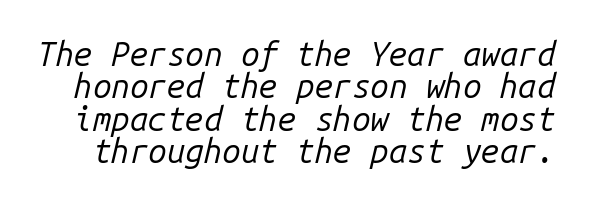
The image shows 33 px regular-weight type, italic (leaning right), monospaced; set tight line spacing (0.98x), normal letter spacing, not underlined; low stroke contrast and a medium x-height.
